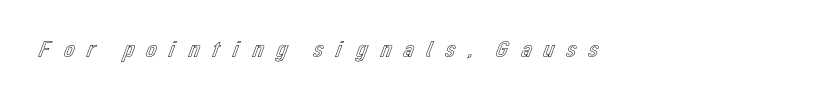
The image shows 24 px text type; set unusually wide letter spacing (+0.38 em), not underlined.
